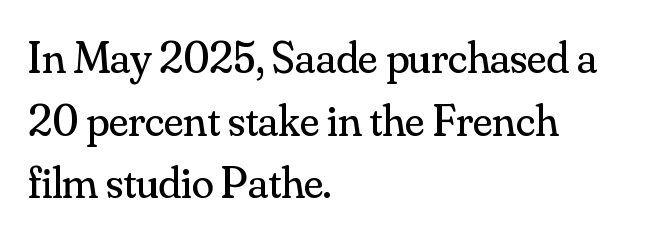
Q: Is the text bold? A: No.
Q: Is the text italic (slanted)? A: No, it is upright.
Q: Is the typeface a serif or a sans-serif typeface? A: Serif.
Q: Is the text underlined? A: No.
Q: How is the paragraph aligned? A: Left-aligned.
Q: Is the spacing between letters normal or unusually wide? A: Normal.
Q: Is the spacing between lines tight, normal or loose? A: Normal.
Q: Width (condensed, normal, or wide)? A: Normal.
Q: Stroke contrast? A: Medium.
Q: x-height? A: Small.
Q: Monospaced? A: No.
